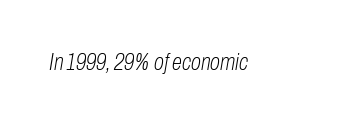
The image shows 23 px text type, italic (leaning right); set normal letter spacing, not underlined.
